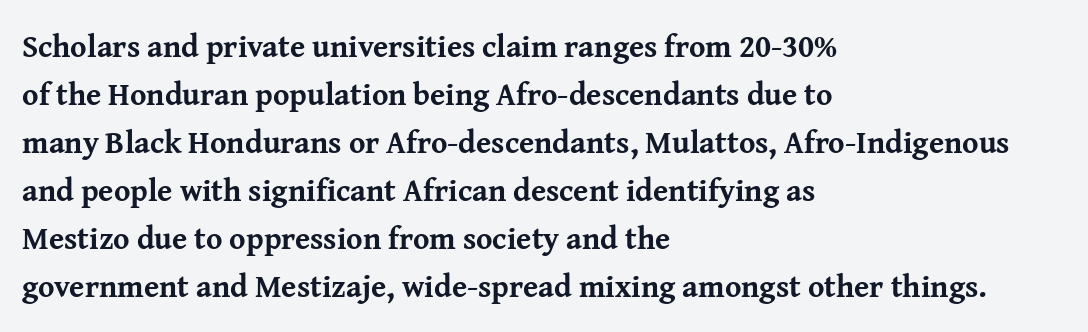
{"serif": "yes", "italic": "no", "bold": "yes", "weight": "bold", "width": "normal", "stroke_contrast": "medium", "x_height": "medium", "monospaced": "no", "underline": "no", "align": "left", "line_spacing": "normal", "line_spacing_ratio": 1.55, "letter_spacing": "normal", "letter_spacing_em": 0.0, "glyph_px": 31}
